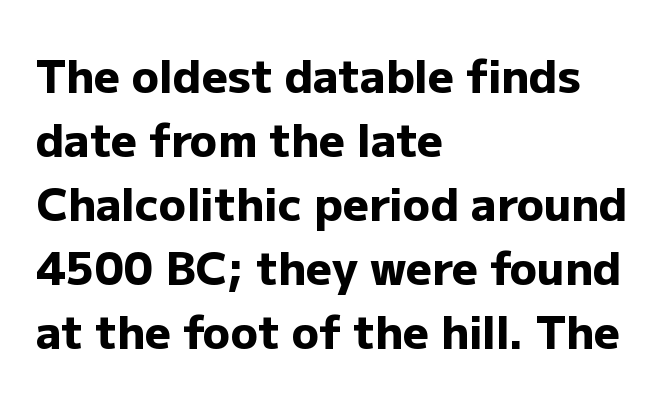
{"serif": "no", "italic": "no", "bold": "yes", "weight": "heavy", "width": "normal", "stroke_contrast": "low", "x_height": "medium", "monospaced": "no", "underline": "no", "align": "left", "line_spacing": "normal", "line_spacing_ratio": 1.42, "letter_spacing": "normal", "letter_spacing_em": 0.0, "glyph_px": 45}
